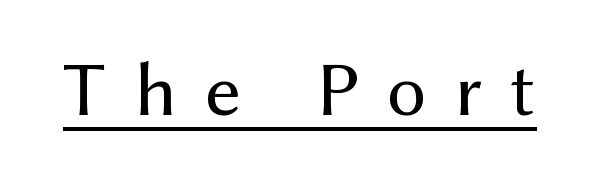
{"serif": "no", "italic": "no", "bold": "no", "weight": "regular", "width": "normal", "stroke_contrast": "medium", "x_height": "medium", "monospaced": "no", "underline": "yes", "letter_spacing": "wide", "letter_spacing_em": 0.36, "glyph_px": 78}
